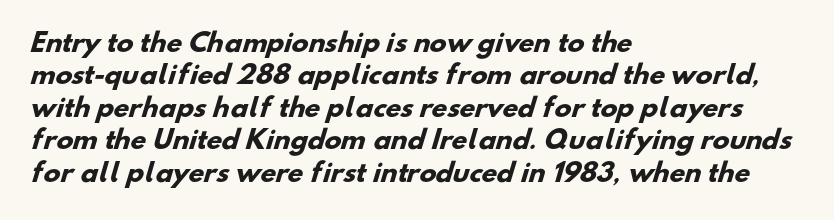
The image shows 25 px bold type; set left-aligned, normal line spacing (1.3x), normal letter spacing, not underlined.
